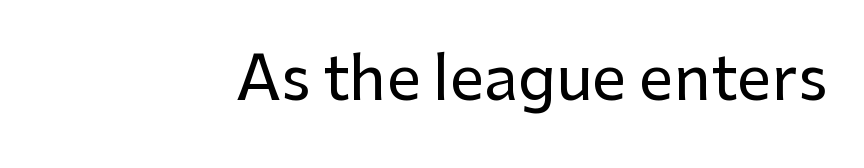
The image shows 61 px sans-serif type, upright; set right-aligned, normal letter spacing, not underlined; low stroke contrast and a medium x-height.
